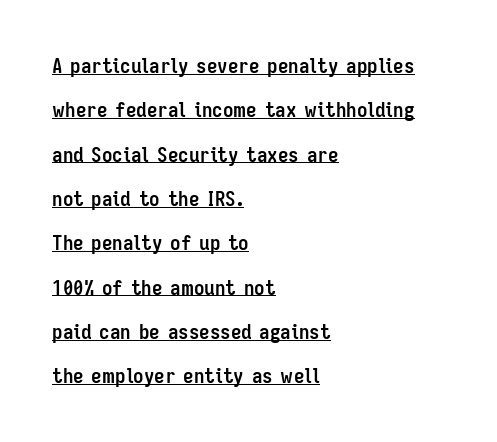
The image shows 21 px bold type, upright; set left-aligned, loose line spacing (2.11x), normal letter spacing, underlined.
